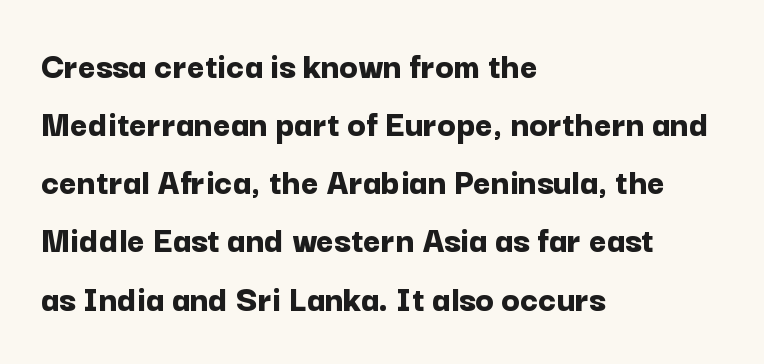
{"serif": "no", "italic": "no", "bold": "yes", "weight": "bold", "width": "normal", "stroke_contrast": "low", "x_height": "medium", "monospaced": "no", "underline": "no", "align": "left", "line_spacing": "normal", "line_spacing_ratio": 1.53, "letter_spacing": "normal", "letter_spacing_em": 0.0, "glyph_px": 38}
